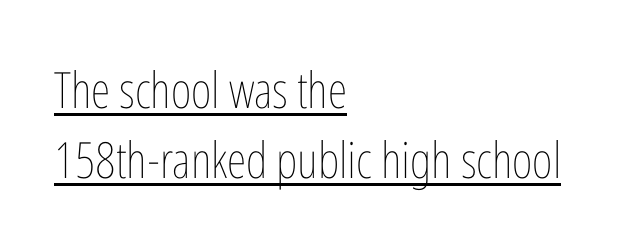
The space between consecutive lines is moderate. Is the block centered? No — it sits flush against the left margin. Is the letter spacing exaggerated? No — it looks like the ordinary default. A quiet, ordinary-to-light weight characterises the typeface. These lines were composed using upright roman letters. The string is rendered with underlining switched on.
